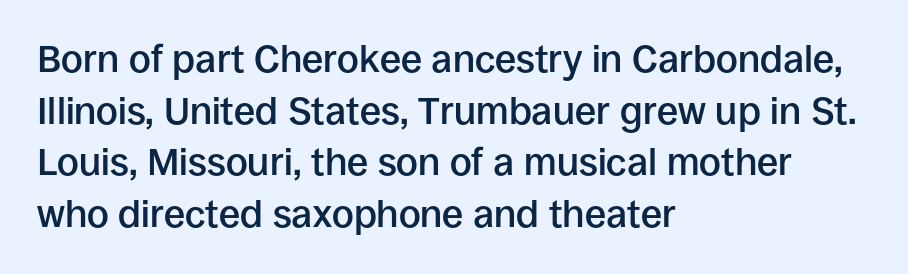
The image shows 38 px semibold sans-serif type, upright; set left-aligned, normal line spacing (1.36x), normal letter spacing, not underlined; low stroke contrast and a large x-height.
